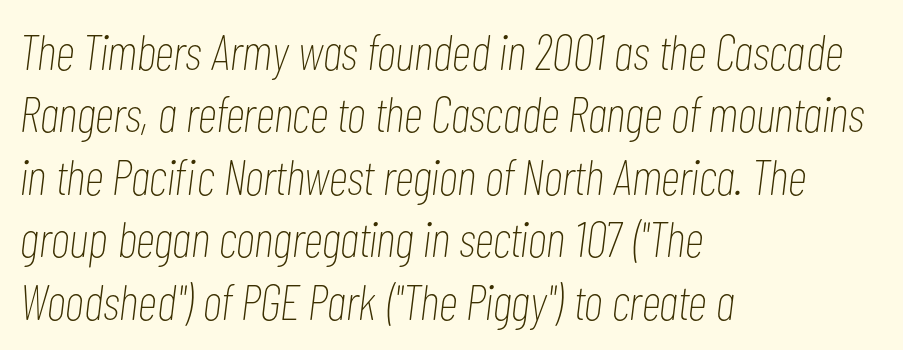
{"italic": "yes", "lean": "right", "slant_degrees": 7, "bold": "no", "weight": "thin", "width": "condensed", "stroke_contrast": "low", "x_height": "medium", "monospaced": "no", "underline": "no", "align": "left", "line_spacing": "normal", "line_spacing_ratio": 1.25, "letter_spacing": "normal", "letter_spacing_em": 0.0, "glyph_px": 50}
